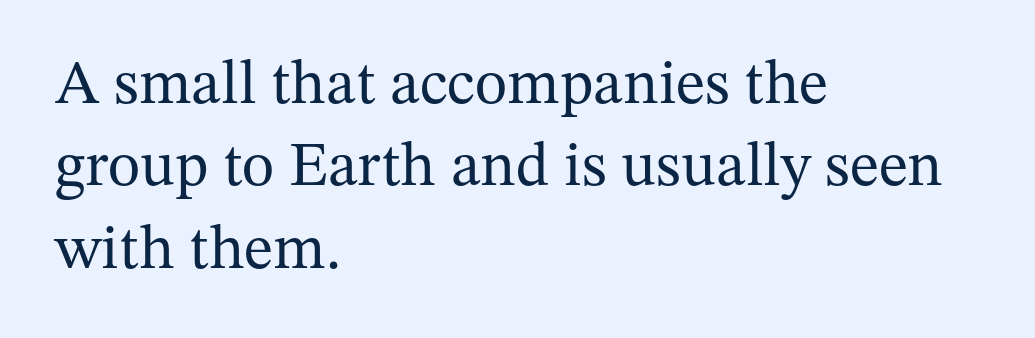
The image shows 62 px regular-weight serif type, upright; set left-aligned, normal line spacing (1.33x), normal letter spacing, not underlined; medium stroke contrast and a medium x-height.
